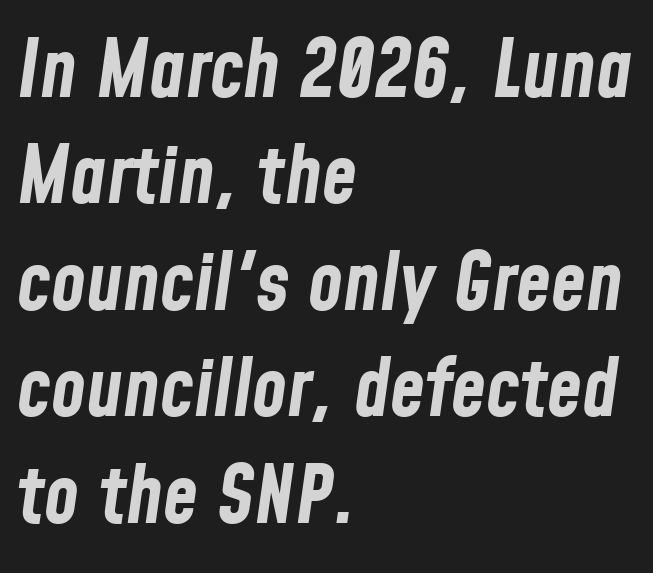
{"italic": "yes", "lean": "right", "slant_degrees": 8, "bold": "yes", "weight": "bold", "width": "condensed", "stroke_contrast": "low", "x_height": "medium", "monospaced": "no", "underline": "no", "align": "left", "line_spacing": "normal", "line_spacing_ratio": 1.33, "letter_spacing": "normal", "letter_spacing_em": 0.0, "glyph_px": 80}
